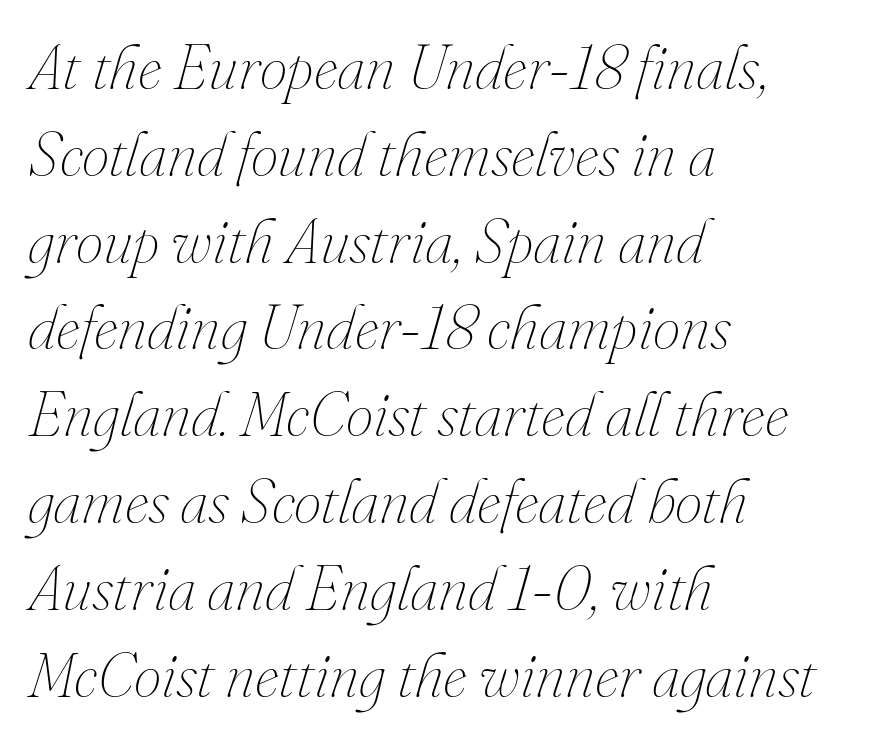
Q: Is the text bold? A: No.
Q: Is the text italic (slanted)? A: Yes, it leans right by about 16 degrees.
Q: Is the text underlined? A: No.
Q: How is the paragraph aligned? A: Left-aligned.
Q: Is the spacing between letters normal or unusually wide? A: Normal.
Q: Is the spacing between lines tight, normal or loose? A: Normal.
Q: Width (condensed, normal, or wide)? A: Normal.
Q: Stroke contrast? A: Medium.
Q: x-height? A: Small.
Q: Monospaced? A: No.
